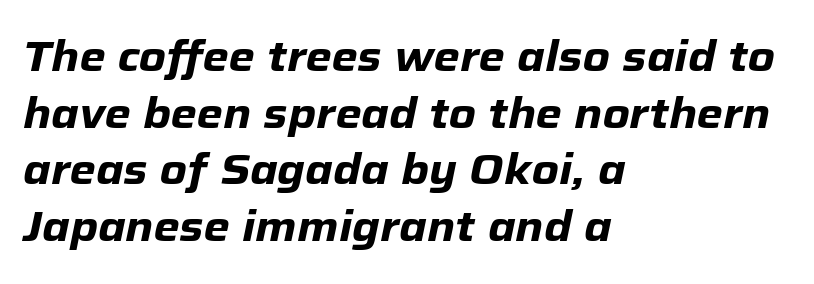
{"italic": "yes", "lean": "right", "slant_degrees": 12, "bold": "yes", "weight": "heavy", "width": "normal", "stroke_contrast": "low", "x_height": "medium", "monospaced": "no", "underline": "no", "align": "left", "line_spacing": "normal", "line_spacing_ratio": 1.35, "letter_spacing": "normal", "letter_spacing_em": 0.0, "glyph_px": 42}
